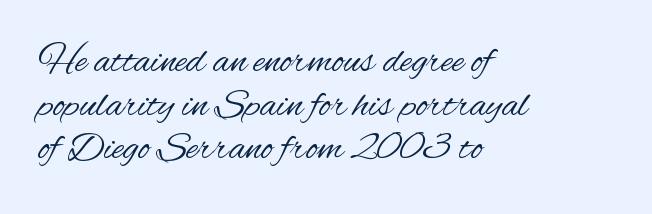
{"serif": "no", "bold": "no", "weight": "regular", "width": "condensed", "stroke_contrast": "medium", "x_height": "small", "monospaced": "no", "underline": "no", "align": "left", "line_spacing": "tight", "line_spacing_ratio": 1.09, "letter_spacing": "normal", "letter_spacing_em": 0.0, "glyph_px": 40}
